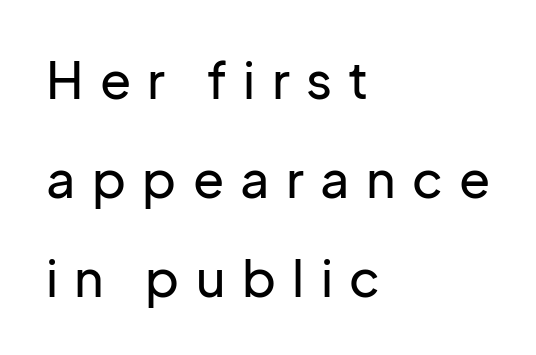
{"serif": "no", "italic": "no", "width": "normal", "stroke_contrast": "low", "x_height": "medium", "monospaced": "no", "underline": "no", "align": "left", "line_spacing": "loose", "line_spacing_ratio": 1.94, "letter_spacing": "wide", "letter_spacing_em": 0.32, "glyph_px": 51}
